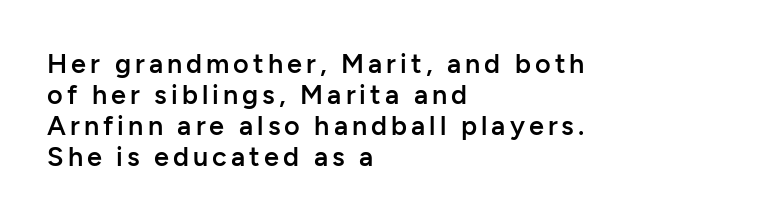
The image shows 27 px text type, upright; set left-aligned, tight line spacing (1.15x), not underlined.
